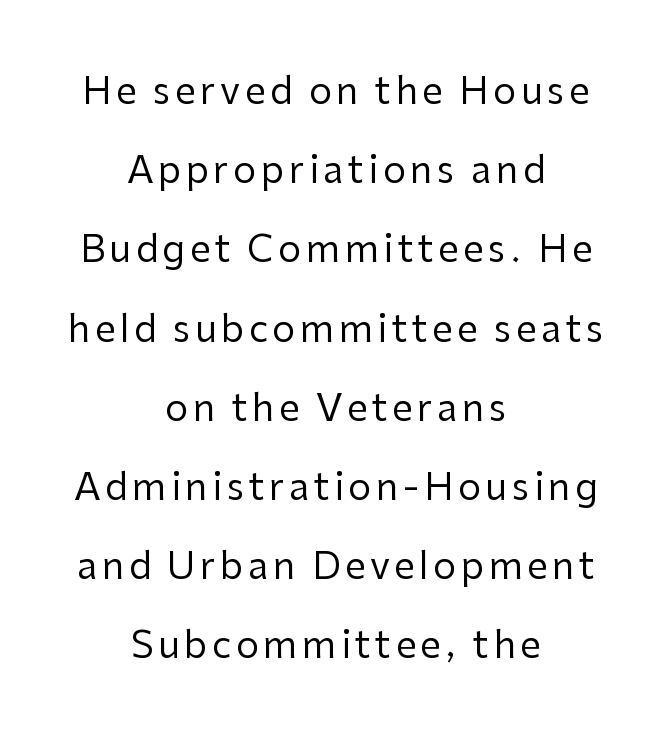
The image shows 37 px regular-weight sans-serif type, upright; set centered, loose line spacing (2.14x), not underlined; low stroke contrast and a medium x-height.
